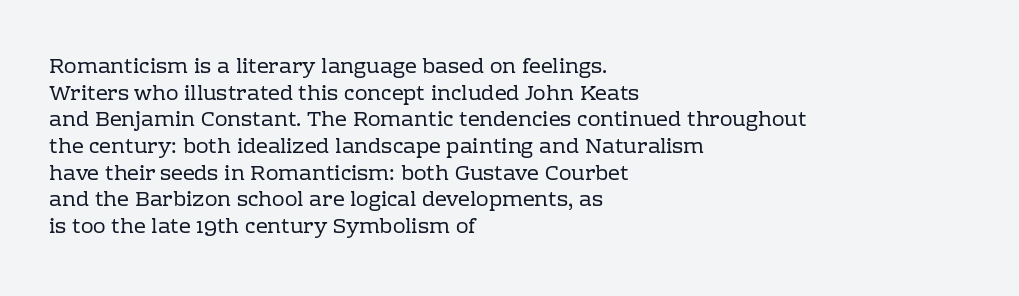
{"italic": "no", "bold": "no", "underline": "no", "align": "left", "line_spacing": "normal", "line_spacing_ratio": 1.27, "letter_spacing": "normal", "letter_spacing_em": 0.0, "glyph_px": 21}
